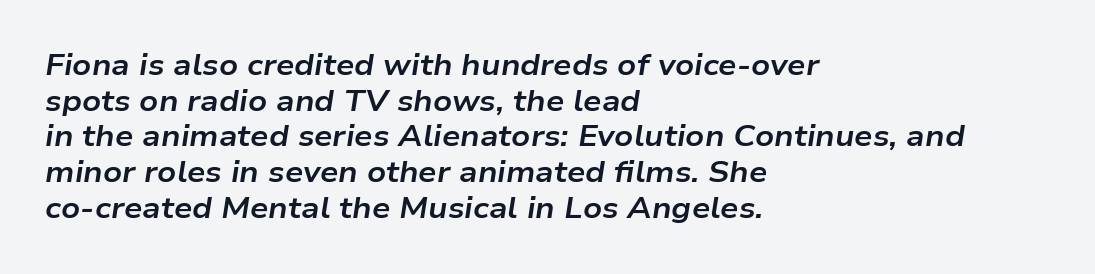
Q: Is the text bold? A: Yes.
Q: Is the text italic (slanted)? A: Yes, it leans right by about 9 degrees.
Q: Is the text underlined? A: No.
Q: How is the paragraph aligned? A: Left-aligned.
Q: Is the spacing between letters normal or unusually wide? A: Normal.
Q: Width (condensed, normal, or wide)? A: Wide.
Q: Stroke contrast? A: Low.
Q: x-height? A: Medium.
Q: Monospaced? A: No.
